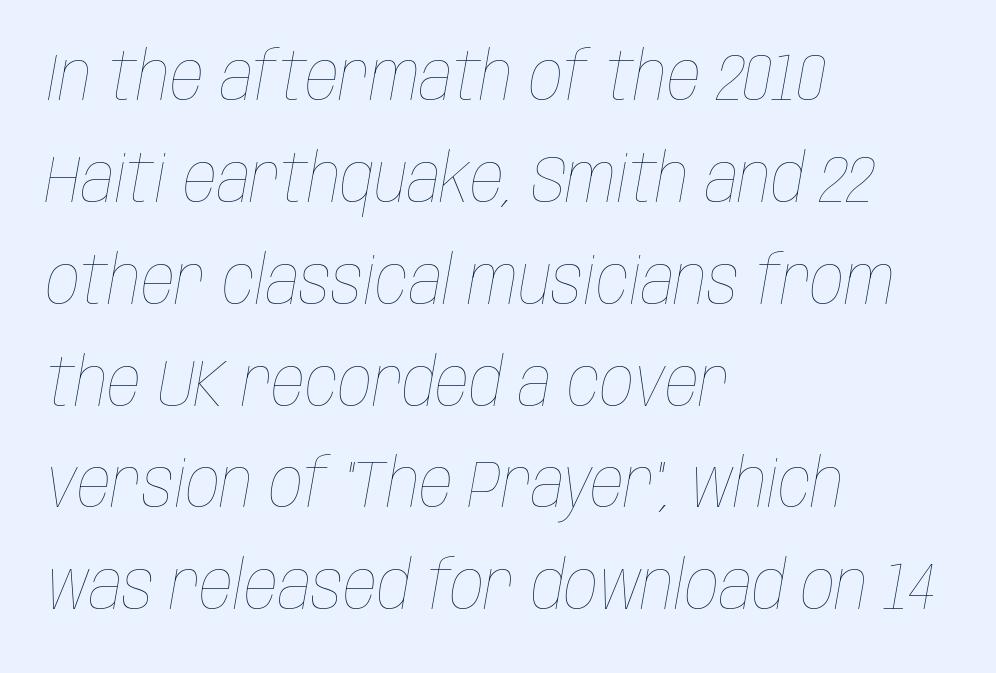
The rendering uses natural spacing where letterforms have individual widths. The area under the type is left untouched. Teacher's note: observe the even left margin — that is flush-left alignment. The strokes carry an ordinary text weight at most. The passage shown leans; its letterforms are oblique.
